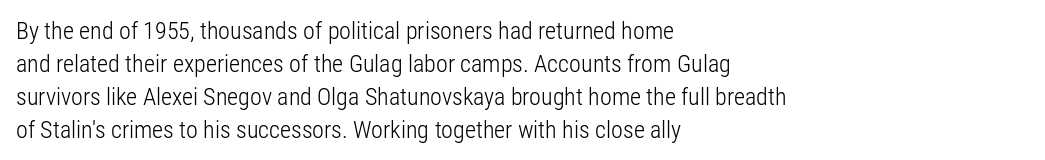
Q: Is the text bold? A: No.
Q: Is the text italic (slanted)? A: No, it is upright.
Q: Is the text underlined? A: No.
Q: How is the paragraph aligned? A: Left-aligned.
Q: Is the spacing between letters normal or unusually wide? A: Normal.
Q: Is the spacing between lines tight, normal or loose? A: Normal.
